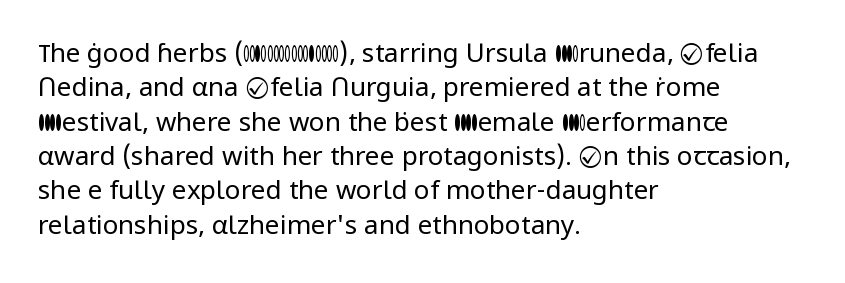
Leftover space on each line is placed entirely after the last word. Notice how the stems are strictly vertical — no italics here. The rendering uses a moderate line-height, typical for paragraphs. Underlining? Definitely not there. A light-to-regular cut is what we see here.
